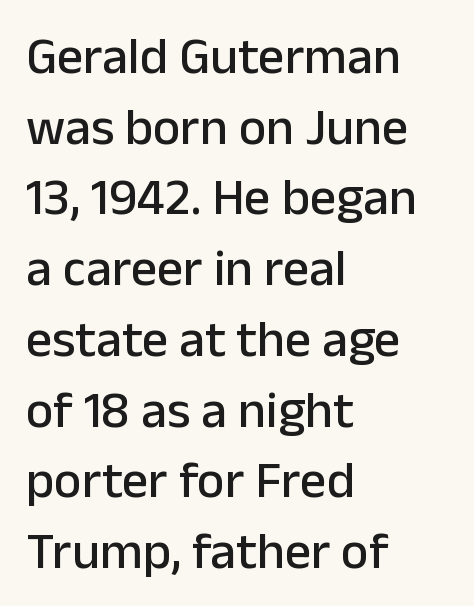
Summary of vertical rhythm: regular, with standard interline spacing. Nope, no serifs anywhere on these letters. Notice how the stems are strictly vertical — no italics here. Horizontal alignment here is leftward, the default for most running prose. Nobody drew a line under any word here.
